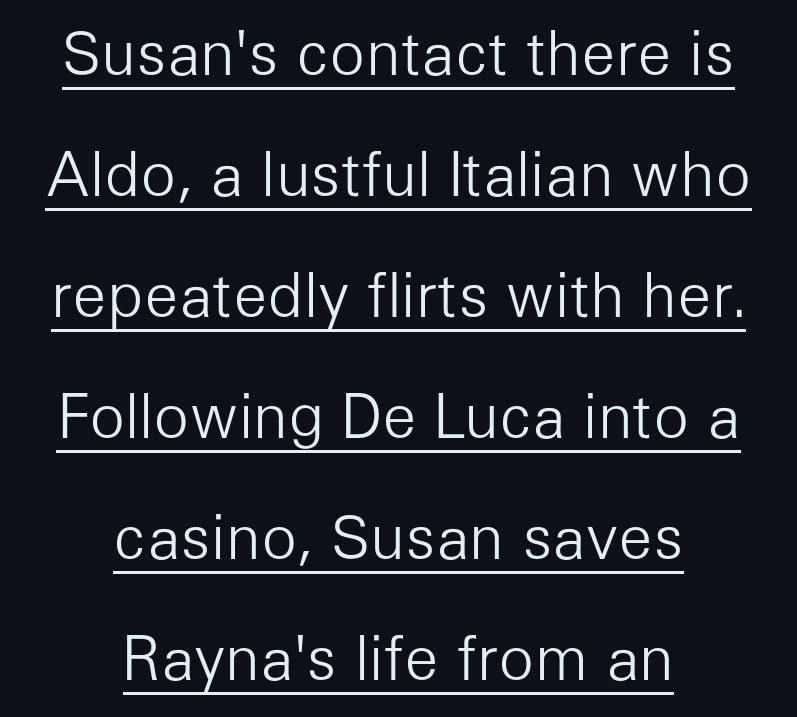
{"serif": "no", "italic": "no", "bold": "no", "weight": "light", "width": "normal", "stroke_contrast": "low", "x_height": "medium", "monospaced": "no", "underline": "yes", "align": "center", "line_spacing": "loose", "line_spacing_ratio": 2.05, "letter_spacing": "normal", "letter_spacing_em": 0.0, "glyph_px": 59}
